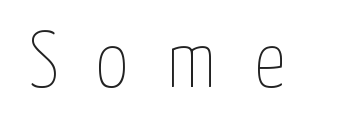
Q: Is the text bold? A: No.
Q: Is the text italic (slanted)? A: No, it is upright.
Q: Is the text underlined? A: No.
Q: Is the spacing between letters normal or unusually wide? A: Unusually wide.
Q: Width (condensed, normal, or wide)? A: Condensed.
Q: Stroke contrast? A: Low.
Q: x-height? A: Medium.
Q: Monospaced? A: No.
